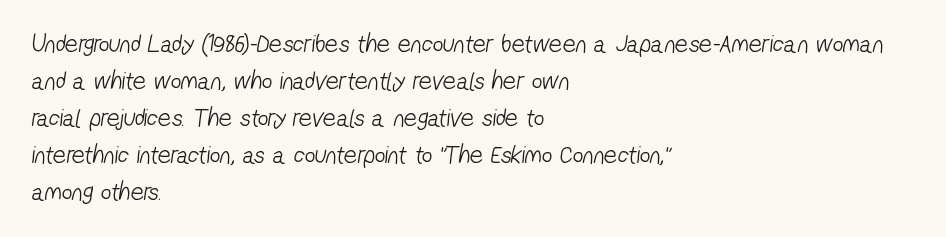
Q: Is the text bold? A: No.
Q: Is the text underlined? A: No.
Q: How is the paragraph aligned? A: Left-aligned.
Q: Is the spacing between letters normal or unusually wide? A: Normal.
Q: Is the spacing between lines tight, normal or loose? A: Normal.
